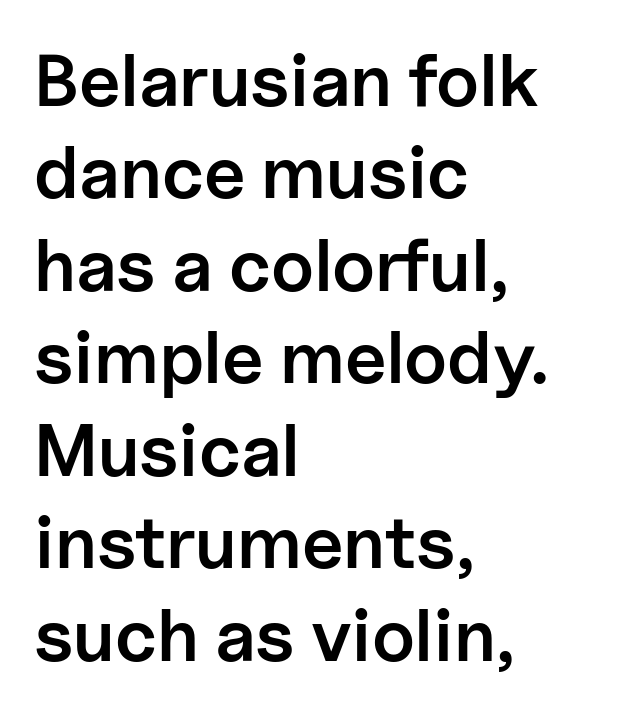
{"serif": "no", "italic": "no", "bold": "semi", "weight": "semibold", "width": "normal", "stroke_contrast": "low", "x_height": "medium", "monospaced": "no", "underline": "no", "align": "left", "line_spacing": "normal", "line_spacing_ratio": 1.25, "letter_spacing": "normal", "letter_spacing_em": 0.0, "glyph_px": 74}
